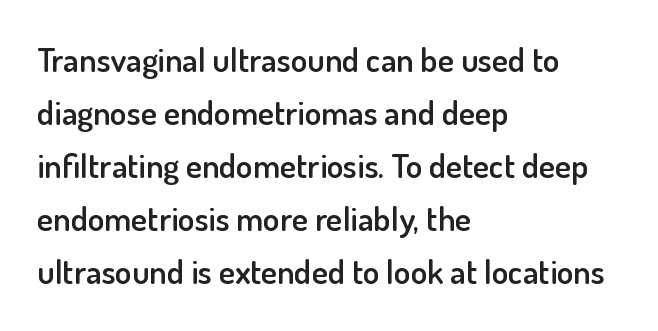
Q: Is the text bold? A: Semi-bold.
Q: Is the text italic (slanted)? A: No, it is upright.
Q: Is the typeface a serif or a sans-serif typeface? A: Sans-serif.
Q: Is the text underlined? A: No.
Q: How is the paragraph aligned? A: Left-aligned.
Q: Is the spacing between letters normal or unusually wide? A: Normal.
Q: Is the spacing between lines tight, normal or loose? A: Normal.
Q: Width (condensed, normal, or wide)? A: Normal.
Q: Stroke contrast? A: Low.
Q: x-height? A: Small.
Q: Monospaced? A: No.
